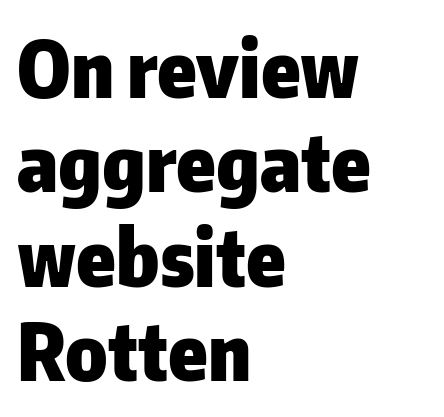
The image shows 78 px heavy sans-serif type, upright; set left-aligned, line spacing 1.21x, normal letter spacing, not underlined; low stroke contrast and a medium x-height.
